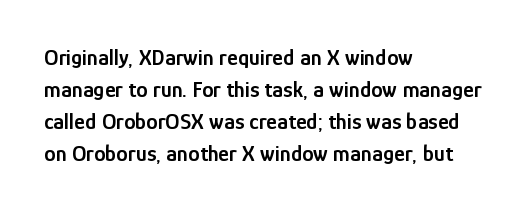
{"italic": "no", "bold": "semi", "underline": "no", "align": "left", "line_spacing": "normal", "line_spacing_ratio": 1.39, "letter_spacing": "normal", "letter_spacing_em": 0.0, "glyph_px": 23}
